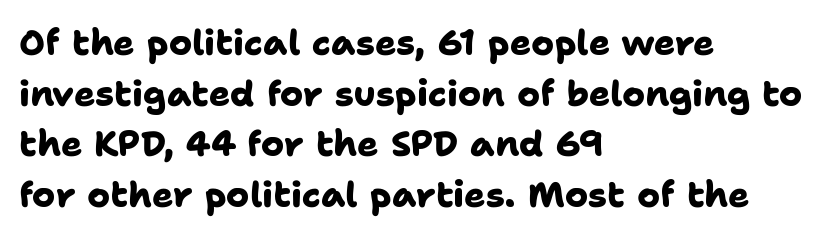
Q: Is the text bold? A: Yes.
Q: Is the typeface a serif or a sans-serif typeface? A: Sans-serif.
Q: Is the text underlined? A: No.
Q: How is the paragraph aligned? A: Left-aligned.
Q: Is the spacing between letters normal or unusually wide? A: Normal.
Q: Is the spacing between lines tight, normal or loose? A: Normal.
Q: Width (condensed, normal, or wide)? A: Normal.
Q: Stroke contrast? A: Low.
Q: x-height? A: Medium.
Q: Monospaced? A: No.
